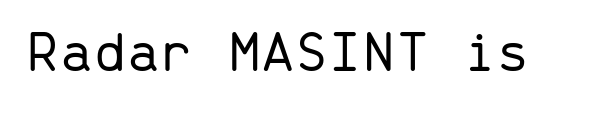
Q: Is the text bold? A: No.
Q: Is the text italic (slanted)? A: No, it is upright.
Q: Is the typeface a serif or a sans-serif typeface? A: Sans-serif.
Q: Is the text underlined? A: No.
Q: Is the spacing between letters normal or unusually wide? A: Normal.
Q: Width (condensed, normal, or wide)? A: Normal.
Q: Stroke contrast? A: Low.
Q: x-height? A: Medium.
Q: Monospaced? A: Yes.
